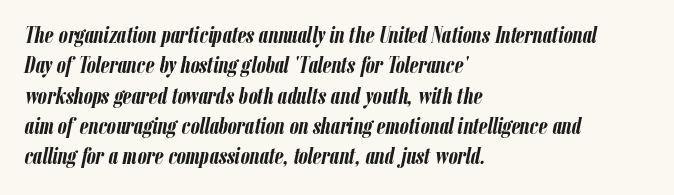
Underline: absent. A typesetter would call this leading conventional body-copy spacing. Notice how the stems are inclined rather than vertical — that's the hallmark of italics. A typesetter would call this zero additional tracking. Heavy-handed strokes throughout: this text is bold.
